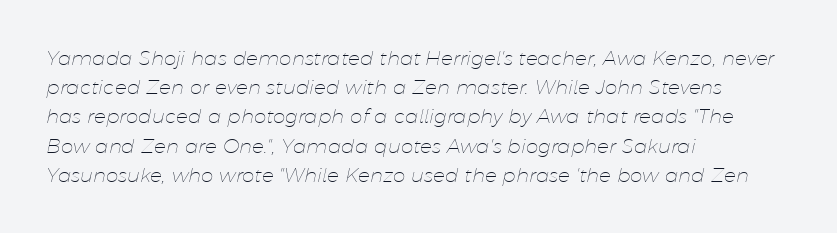
The image shows 20 px text type, italic (leaning right); set left-aligned, normal line spacing (1.46x), normal letter spacing, not underlined.
